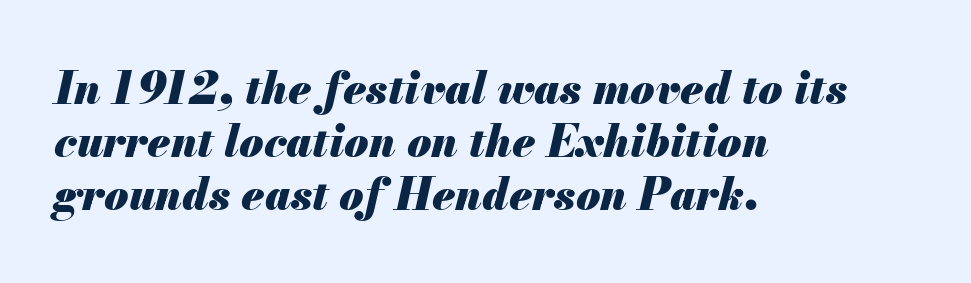
The image shows 44 px heavy type, italic (leaning right); set left-aligned, line spacing 1.21x, normal letter spacing, not underlined; medium stroke contrast and a small x-height.
